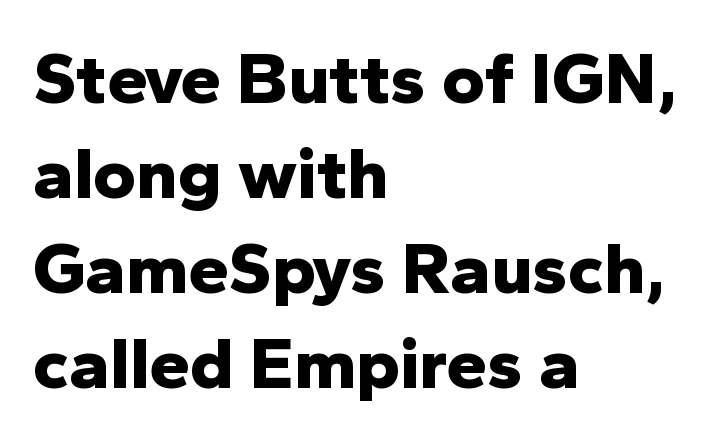
Q: Is the text bold? A: Yes.
Q: Is the text italic (slanted)? A: No, it is upright.
Q: Is the typeface a serif or a sans-serif typeface? A: Sans-serif.
Q: Is the text underlined? A: No.
Q: How is the paragraph aligned? A: Left-aligned.
Q: Is the spacing between letters normal or unusually wide? A: Normal.
Q: Is the spacing between lines tight, normal or loose? A: Normal.
Q: Width (condensed, normal, or wide)? A: Normal.
Q: Stroke contrast? A: Low.
Q: x-height? A: Medium.
Q: Monospaced? A: No.
